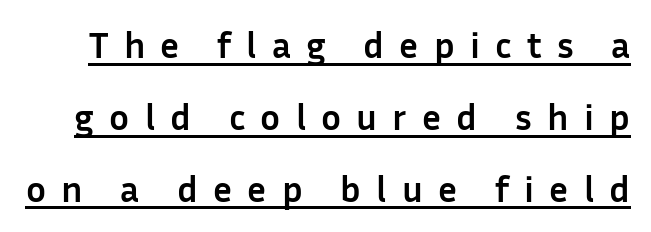
To sum up the face: it is a sans, with no serifs. In terms of weight, the rendering is a true, heavy bold. Notice how the stems are strictly vertical — no italics here. Every word sits above its own underline.
